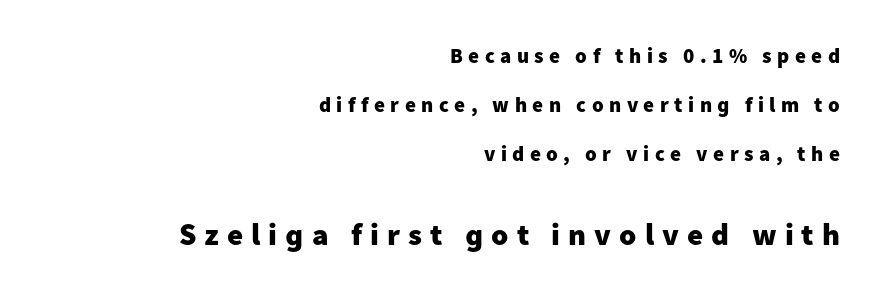
These lines have a slow, spaced-out rhythm from letter to letter. The passage is arranged like a letterhead date or caption credit — flush right. Check the space under the baseline: it is left empty. Note the varied advance widths — an 'i' is clearly narrower than an 'm'. A dark, heavy texture on the line: the type is bold.
